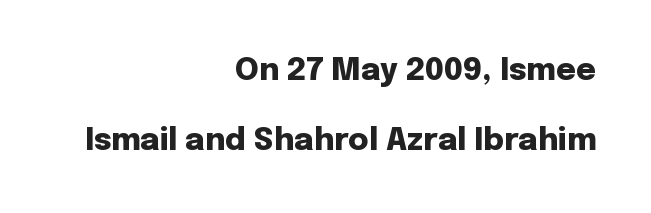
One glance says open: line gaps are wider than usual. The characters look thick and weighty, a clear bold. Compared with a flush-left layout, this one pins lines to the opposite, right side. Type without underlining. Unlike a traditional serif, this face leaves its strokes unadorned. This rendering leaves character spacing at its baseline value.
